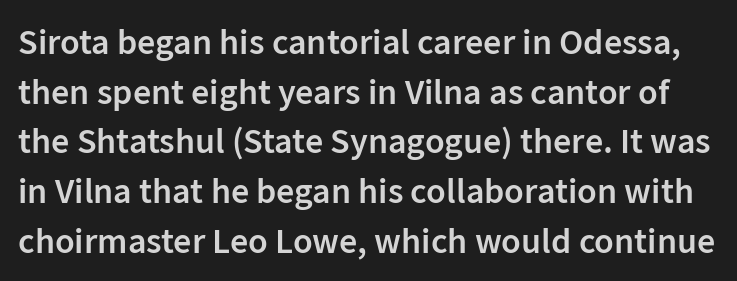
{"serif": "no", "italic": "no", "bold": "semi", "weight": "semibold", "width": "normal", "stroke_contrast": "low", "x_height": "medium", "monospaced": "no", "underline": "no", "line_spacing": "normal", "line_spacing_ratio": 1.38, "letter_spacing": "normal", "letter_spacing_em": 0.0, "glyph_px": 36}
